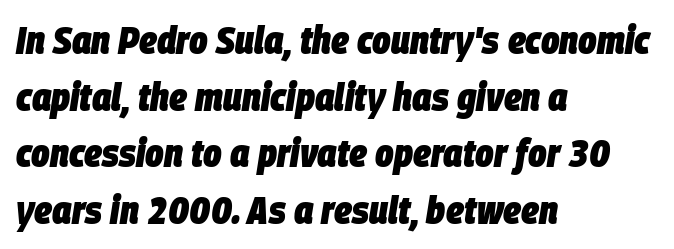
Q: Is the text bold? A: Yes.
Q: Is the text italic (slanted)? A: Yes, it leans right by about 9 degrees.
Q: Is the text underlined? A: No.
Q: How is the paragraph aligned? A: Left-aligned.
Q: Is the spacing between letters normal or unusually wide? A: Normal.
Q: Is the spacing between lines tight, normal or loose? A: Normal.
Q: Width (condensed, normal, or wide)? A: Condensed.
Q: Stroke contrast? A: Low.
Q: x-height? A: Large.
Q: Monospaced? A: No.
